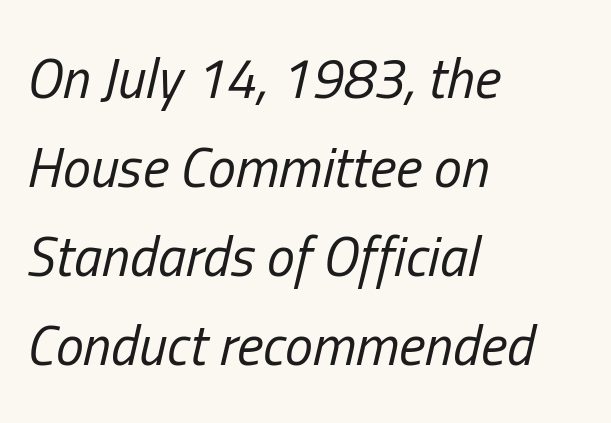
The image shows 56 px regular-weight, condensed type, italic (leaning right); set left-aligned, normal line spacing (1.59x), normal letter spacing, not underlined; low stroke contrast and a medium x-height.
